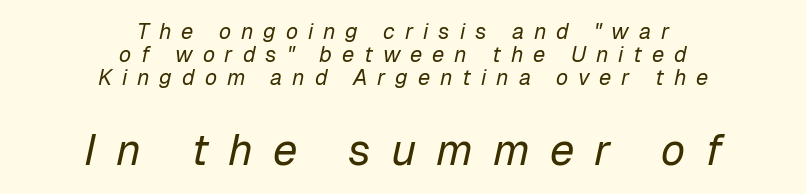
Between these two stacked blocks, the lower one wins on size. Typeset on center — no edge is straight. Descender tails drop into unmarked territory. Interline gaps are noticeably narrow in this sample. The rendering uses natural spacing where letterforms have individual widths.
